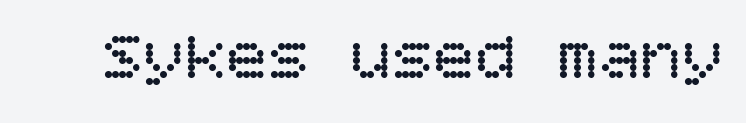
Nothing unusual about the tracking: characters are spaced as the font intends. Check under the words: just untouched page. Heft: none added — not bold. Rendered with straight, roman letterforms.
